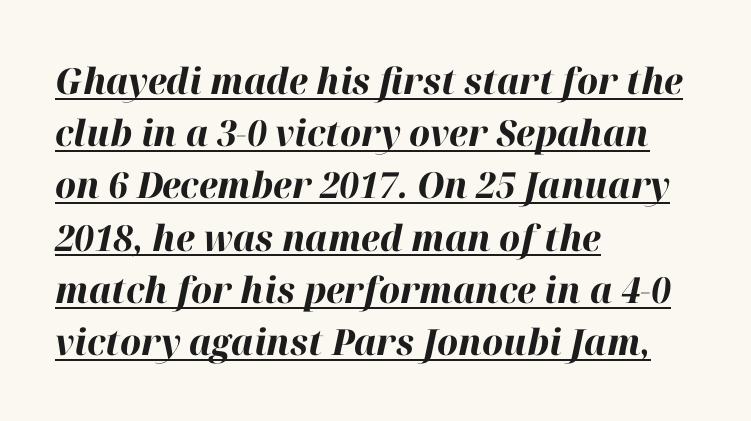
Q: Is the text bold? A: Yes.
Q: Is the text italic (slanted)? A: Yes, it leans right by about 12 degrees.
Q: Is the text underlined? A: Yes.
Q: How is the paragraph aligned? A: Left-aligned.
Q: Is the spacing between letters normal or unusually wide? A: Normal.
Q: Is the spacing between lines tight, normal or loose? A: Normal.
Q: Width (condensed, normal, or wide)? A: Normal.
Q: Stroke contrast? A: High.
Q: x-height? A: Medium.
Q: Monospaced? A: No.
